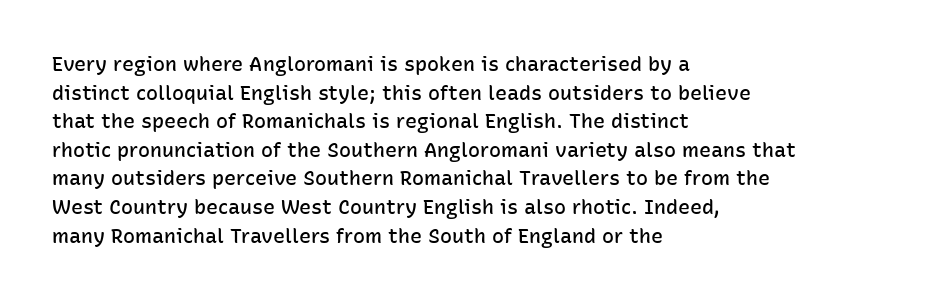
Q: Is the text bold? A: Semi-bold.
Q: Is the text italic (slanted)? A: No, it is upright.
Q: Is the text underlined? A: No.
Q: How is the paragraph aligned? A: Left-aligned.
Q: Is the spacing between letters normal or unusually wide? A: Normal.
Q: Is the spacing between lines tight, normal or loose? A: Normal.
